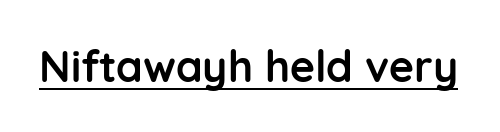
A sans-serif font was chosen for this passage. The words here are underlined. Spacing verdict: proportional, widths tailored to each character. Words appear dense and cohesive because spacing is normal. The rendering uses a bold face; every stroke is thick and dark. It's the straight-up-and-down kind of type.
